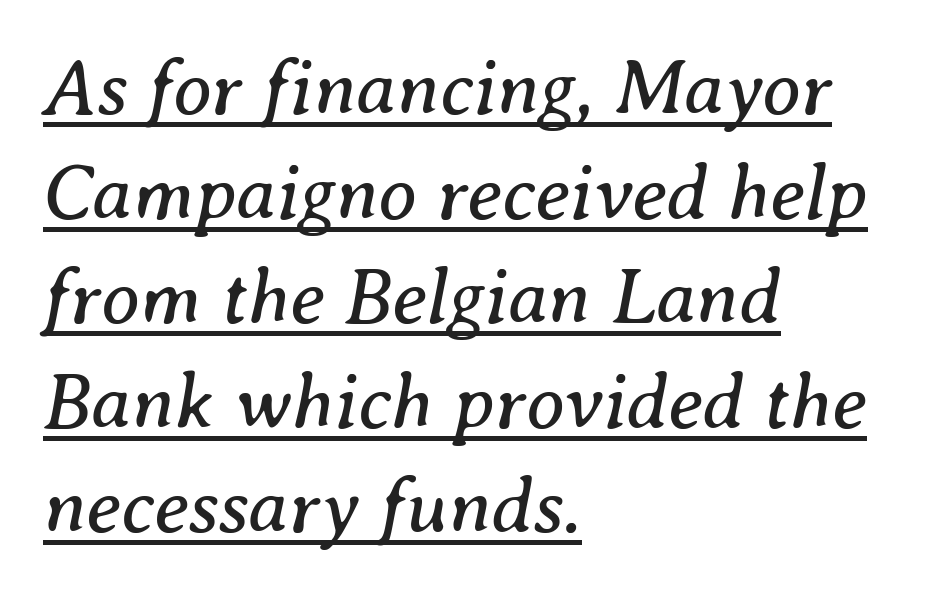
The image shows 78 px regular-weight serif type, italic (leaning right); set left-aligned, normal line spacing (1.34x), normal letter spacing, underlined; medium stroke contrast and a medium x-height.
